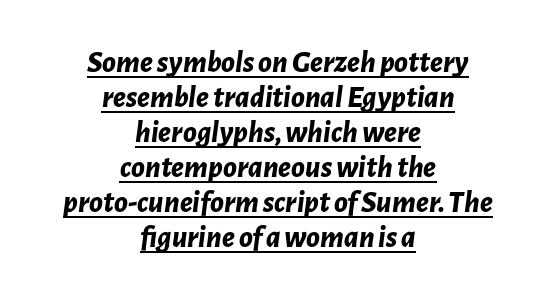
The image shows 31 px bold type, italic (leaning right); set centered, tight line spacing (1.13x), normal letter spacing, underlined; low stroke contrast and a medium x-height.
